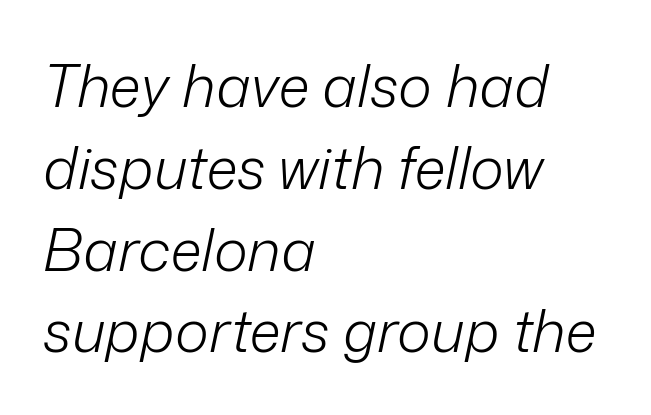
{"italic": "yes", "lean": "right", "slant_degrees": 12, "bold": "no", "weight": "light", "width": "normal", "stroke_contrast": "low", "x_height": "medium", "monospaced": "no", "underline": "no", "align": "left", "line_spacing": "normal", "line_spacing_ratio": 1.41, "letter_spacing": "normal", "letter_spacing_em": 0.0, "glyph_px": 58}
